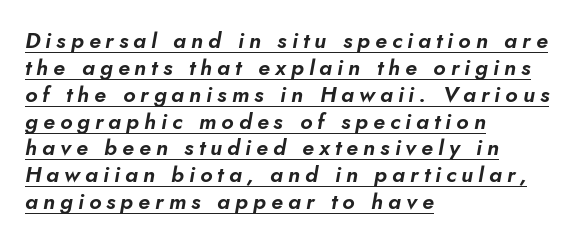
The image shows 22 px text type, italic (leaning right); set left-aligned, line spacing 1.22x, unusually wide letter spacing (+0.23 em), underlined.
